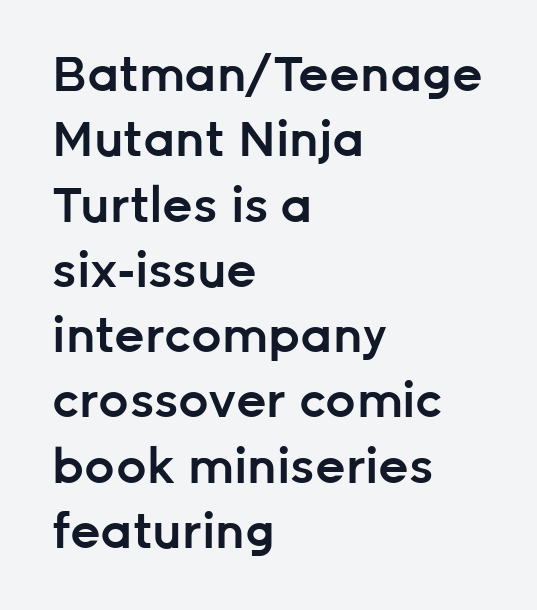
How are the letters spaced? Ordinarily, with no added tracking. It's the straight-up-and-down kind of type. Spacing verdict: proportional, widths tailored to each character. Bare-footed words on every line. These lines are set flush left with a ragged right edge.
